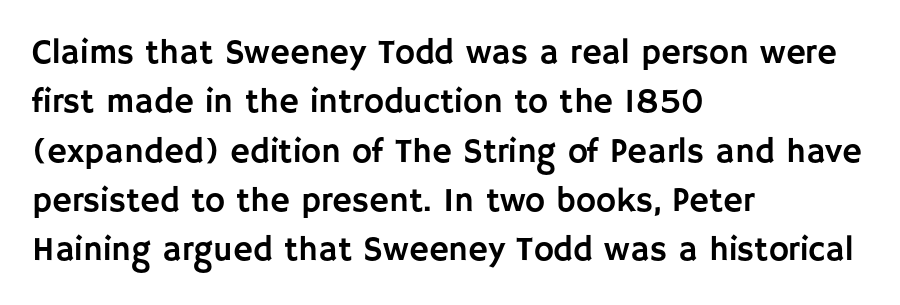
The image shows 34 px sans-serif type, upright; set left-aligned, normal line spacing (1.45x), normal letter spacing, not underlined; low stroke contrast and a large x-height.
